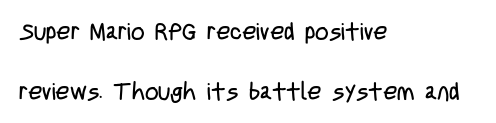
{"italic": "no", "bold": "no", "underline": "no", "align": "left", "line_spacing": "loose", "line_spacing_ratio": 2.49, "letter_spacing": "normal", "letter_spacing_em": 0.0, "glyph_px": 24}
